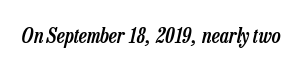
Q: Is the text bold? A: Semi-bold.
Q: Is the text italic (slanted)? A: Yes, it leans right by about 13 degrees.
Q: Is the text underlined? A: No.
Q: Is the spacing between letters normal or unusually wide? A: Normal.
